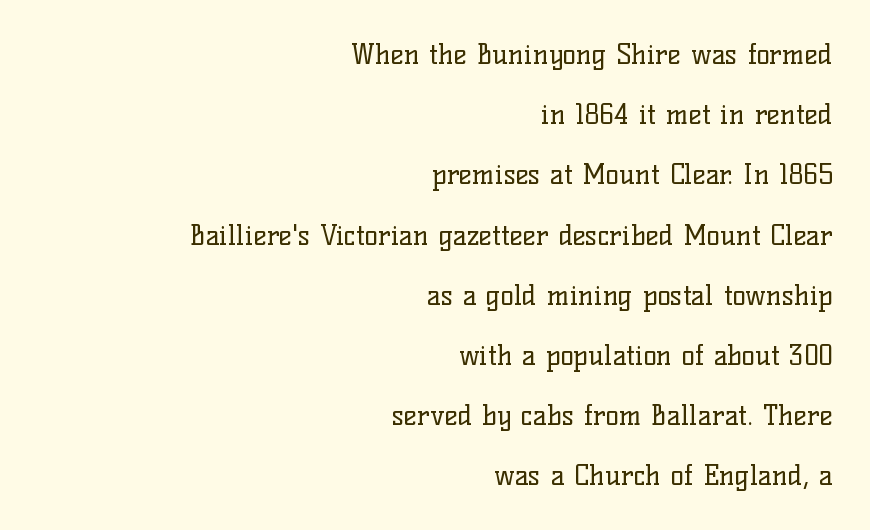
Q: Is the text bold? A: No.
Q: Is the text italic (slanted)? A: No, it is upright.
Q: Is the typeface a serif or a sans-serif typeface? A: Serif.
Q: Is the text underlined? A: No.
Q: How is the paragraph aligned? A: Right-aligned.
Q: Is the spacing between letters normal or unusually wide? A: Normal.
Q: Is the spacing between lines tight, normal or loose? A: Loose.
Q: Width (condensed, normal, or wide)? A: Normal.
Q: Stroke contrast? A: Low.
Q: x-height? A: Medium.
Q: Monospaced? A: No.
